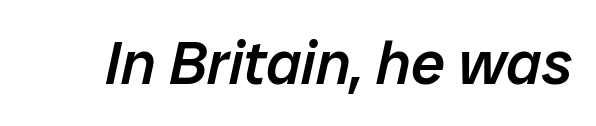
Looks like regular typesetting: each glyph gets only the width it needs. The string is rendered with underlining switched off. Honestly, the letter spacing is just normal — you wouldn't notice it. It's the slanting kind of type.
